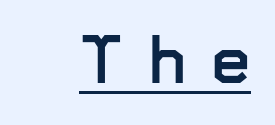
Characters follow at a spacing far wider than the type designer built in. Italic: no, the glyphs are upright roman. Is this a fixed-width face? No — the glyphs have proportional, varying widths. Notice how a bar underscores the lettering throughout.
